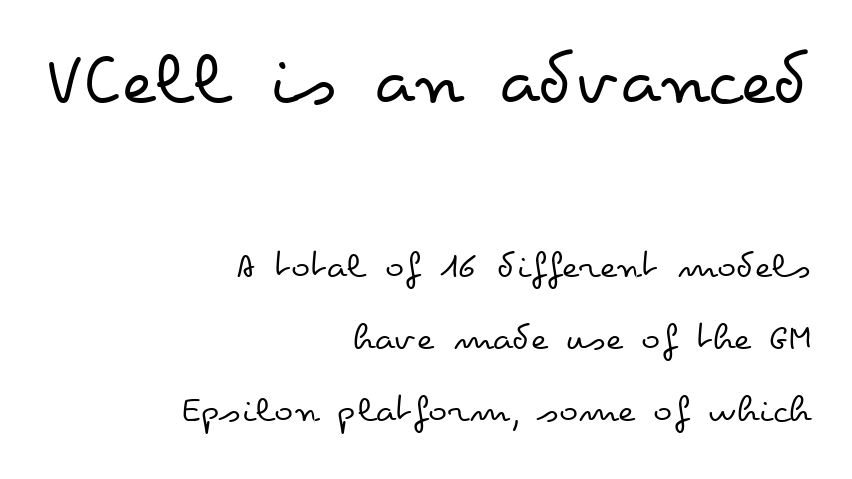
The image shows 79 px regular-weight, wide type, upright; set right-aligned, line spacing 1.8x, normal letter spacing, not underlined; the first (top) block is 1.98x larger; low stroke contrast and a small x-height.
